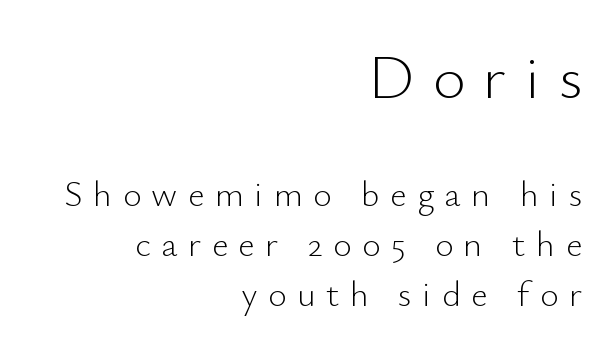
The image shows 63 px light sans-serif type, upright; set right-aligned, normal line spacing (1.38x), unusually wide letter spacing (+0.29 em), not underlined; the first (top) block is 1.75x larger; low stroke contrast and a small x-height.
